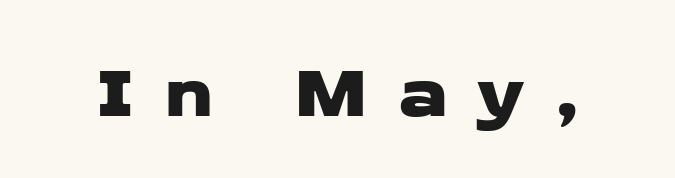
{"serif": "no", "width": "wide", "stroke_contrast": "low", "x_height": "medium", "monospaced": "no", "underline": "no", "letter_spacing": "wide", "letter_spacing_em": 0.37, "glyph_px": 76}
